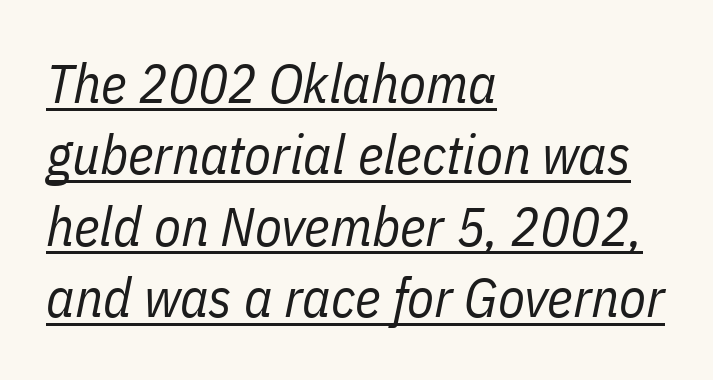
The image shows 55 px regular-weight, condensed type, italic (leaning right); set left-aligned, normal line spacing (1.3x), normal letter spacing, underlined; low stroke contrast and a medium x-height.
